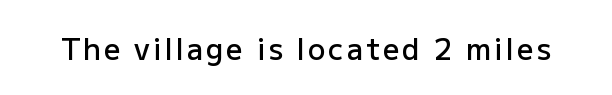
{"serif": "no", "italic": "no", "bold": "semi", "weight": "semibold", "width": "normal", "stroke_contrast": "low", "x_height": "medium", "monospaced": "no", "underline": "no", "glyph_px": 29}
